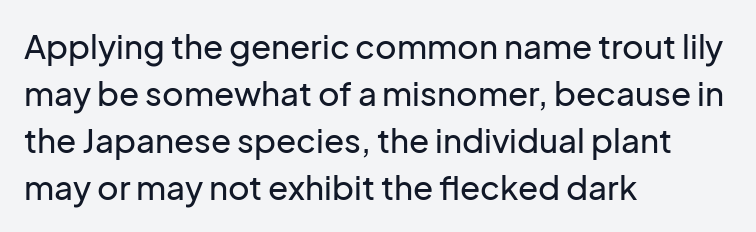
{"serif": "no", "italic": "no", "width": "normal", "stroke_contrast": "low", "x_height": "medium", "monospaced": "no", "underline": "no", "align": "left", "line_spacing": "normal", "line_spacing_ratio": 1.42, "letter_spacing": "normal", "letter_spacing_em": 0.0, "glyph_px": 33}
